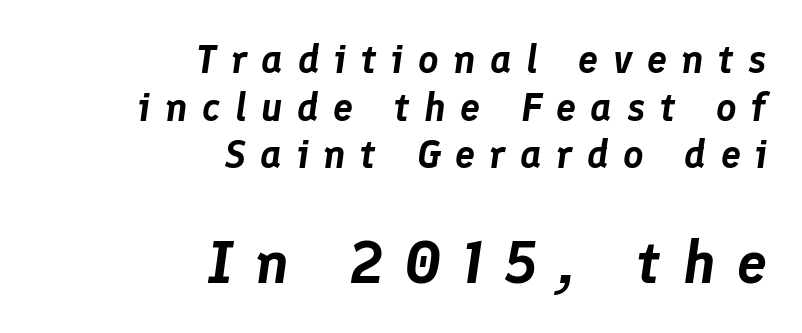
The image shows 60 px text type, italic (leaning right); set right-aligned, line spacing 1.19x, unusually wide letter spacing (+0.36 em), not underlined; the second (bottom) block is 1.5x larger; low stroke contrast and a medium x-height.
